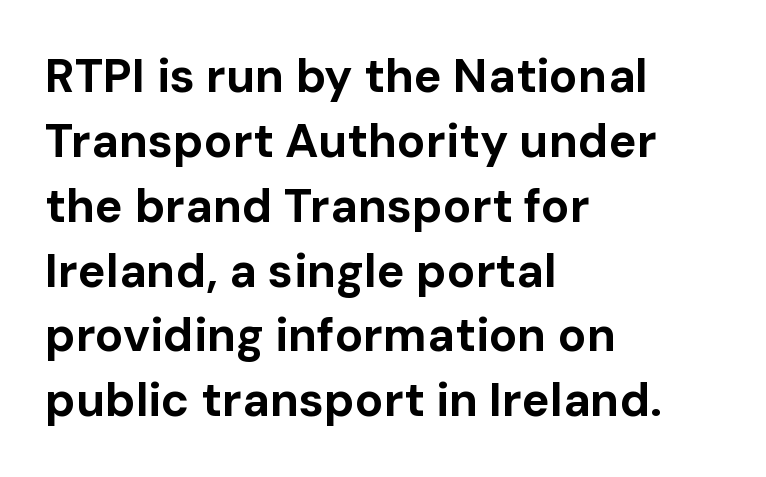
{"serif": "no", "italic": "no", "bold": "yes", "weight": "bold", "width": "normal", "stroke_contrast": "low", "x_height": "medium", "monospaced": "no", "underline": "no", "align": "left", "line_spacing": "normal", "line_spacing_ratio": 1.38, "letter_spacing": "normal", "letter_spacing_em": 0.0, "glyph_px": 47}
